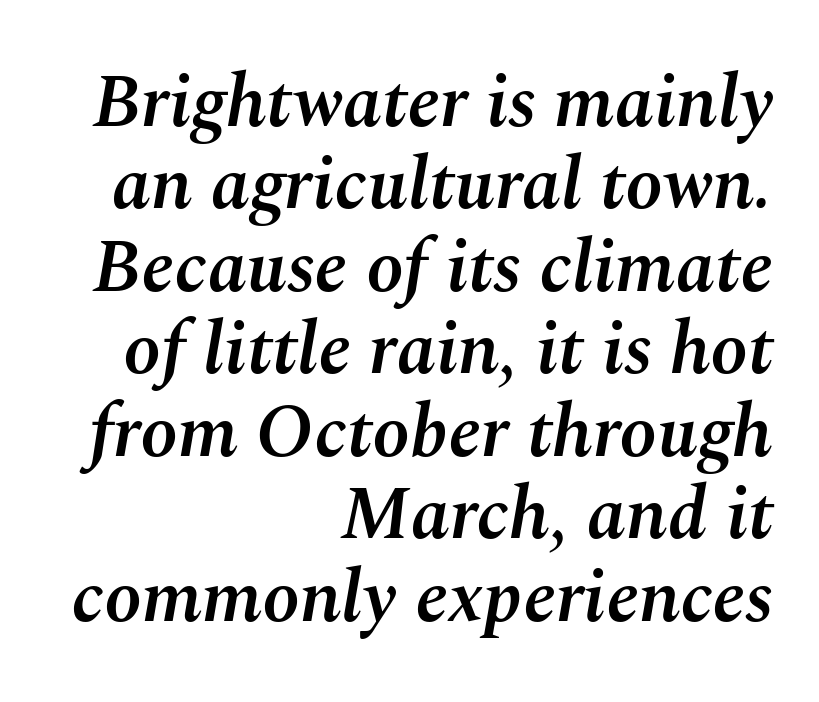
Q: Is the text bold? A: Semi-bold.
Q: Is the text italic (slanted)? A: Yes, it leans right by about 10 degrees.
Q: Is the text underlined? A: No.
Q: How is the paragraph aligned? A: Right-aligned.
Q: Is the spacing between letters normal or unusually wide? A: Normal.
Q: Is the spacing between lines tight, normal or loose? A: Tight.
Q: Width (condensed, normal, or wide)? A: Normal.
Q: Stroke contrast? A: Medium.
Q: x-height? A: Medium.
Q: Monospaced? A: No.
